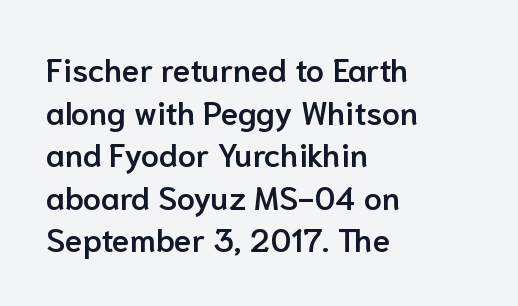
{"serif": "no", "italic": "no", "bold": "semi", "weight": "semibold", "width": "normal", "stroke_contrast": "low", "x_height": "medium", "monospaced": "no", "underline": "no", "align": "left", "line_spacing": "normal", "line_spacing_ratio": 1.33, "letter_spacing": "normal", "letter_spacing_em": 0.0, "glyph_px": 32}
